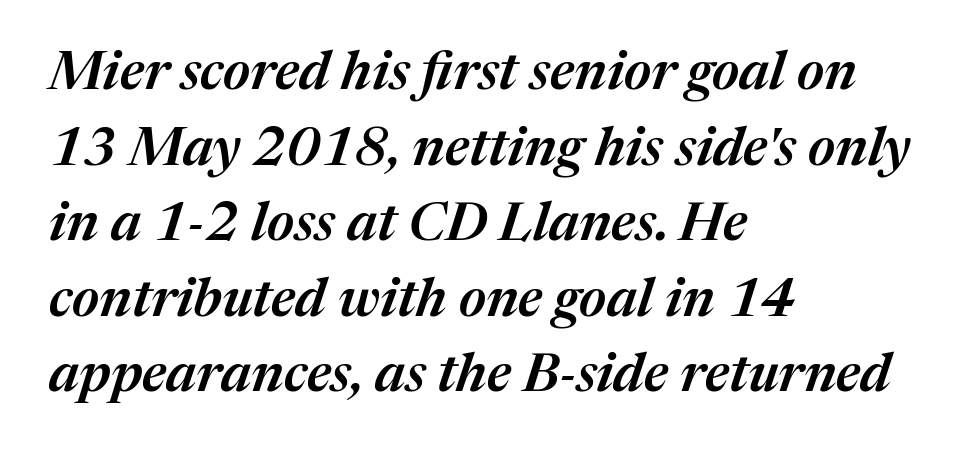
{"italic": "yes", "lean": "right", "slant_degrees": 17, "bold": "semi", "weight": "semibold", "width": "normal", "stroke_contrast": "medium", "x_height": "medium", "monospaced": "no", "underline": "no", "align": "left", "line_spacing": "normal", "line_spacing_ratio": 1.4, "letter_spacing": "normal", "letter_spacing_em": 0.0, "glyph_px": 54}
